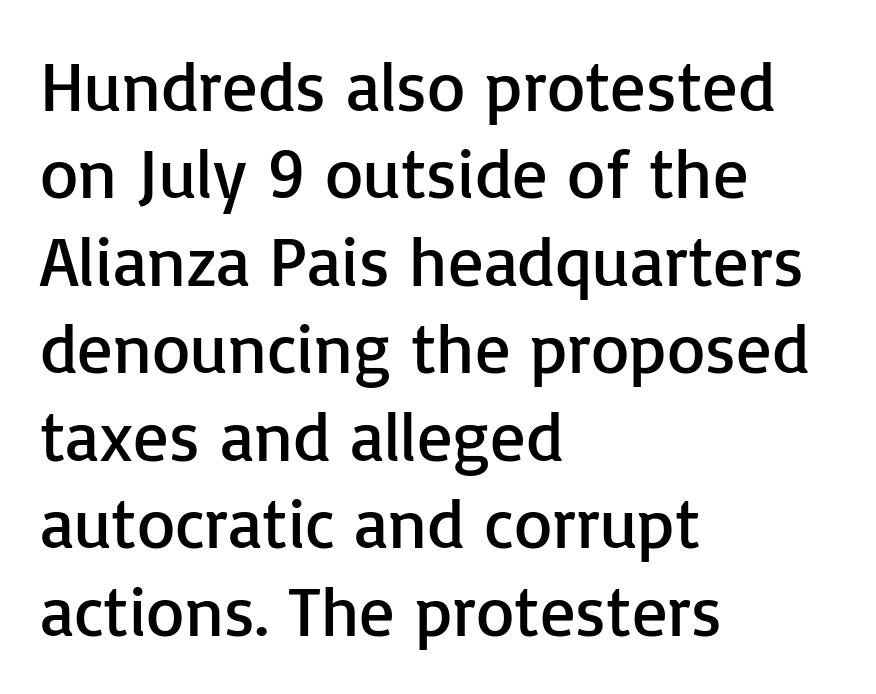
Q: Is the text bold? A: No.
Q: Is the text italic (slanted)? A: No, it is upright.
Q: Is the typeface a serif or a sans-serif typeface? A: Sans-serif.
Q: Is the text underlined? A: No.
Q: How is the paragraph aligned? A: Left-aligned.
Q: Is the spacing between letters normal or unusually wide? A: Normal.
Q: Is the spacing between lines tight, normal or loose? A: Normal.
Q: Width (condensed, normal, or wide)? A: Normal.
Q: Stroke contrast? A: Low.
Q: x-height? A: Medium.
Q: Monospaced? A: No.
